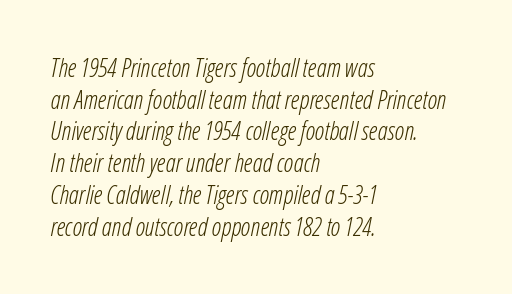
The image shows 25 px text type, italic (leaning right); set left-aligned, normal line spacing (1.27x), normal letter spacing, not underlined.
